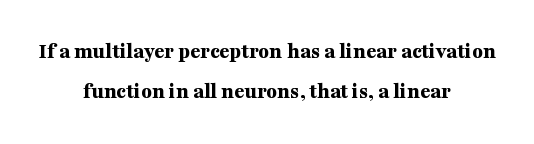
{"italic": "no", "bold": "yes", "underline": "no", "align": "center", "line_spacing_ratio": 1.84, "letter_spacing": "normal", "letter_spacing_em": 0.0, "glyph_px": 22}
